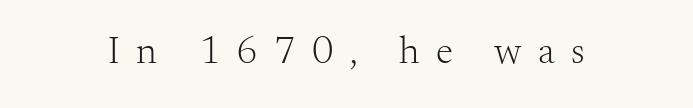
Q: Is the text bold? A: No.
Q: Is the text italic (slanted)? A: No, it is upright.
Q: Is the typeface a serif or a sans-serif typeface? A: Serif.
Q: Is the text underlined? A: No.
Q: Is the spacing between letters normal or unusually wide? A: Unusually wide.
Q: Width (condensed, normal, or wide)? A: Normal.
Q: Stroke contrast? A: Medium.
Q: x-height? A: Small.
Q: Monospaced? A: No.
